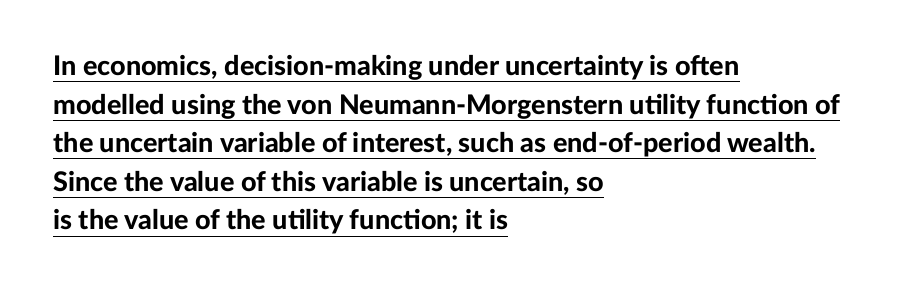
Q: Is the text bold? A: Yes.
Q: Is the text italic (slanted)? A: No, it is upright.
Q: Is the text underlined? A: Yes.
Q: How is the paragraph aligned? A: Left-aligned.
Q: Is the spacing between letters normal or unusually wide? A: Normal.
Q: Is the spacing between lines tight, normal or loose? A: Normal.
